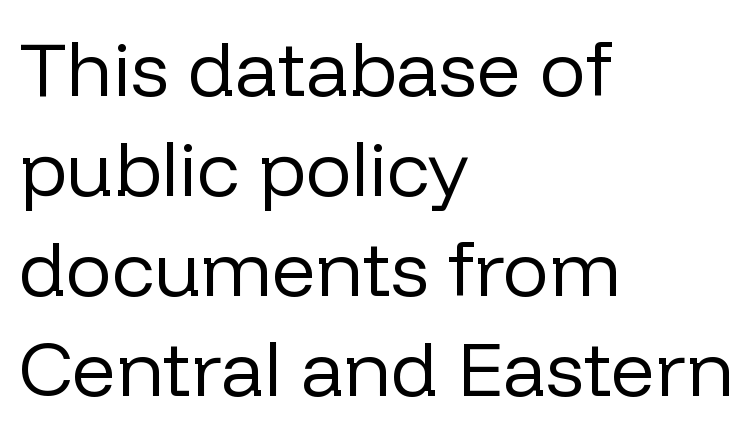
The image shows 77 px regular-weight sans-serif type, upright; set left-aligned, normal line spacing (1.3x), normal letter spacing, not underlined; low stroke contrast and a medium x-height.
